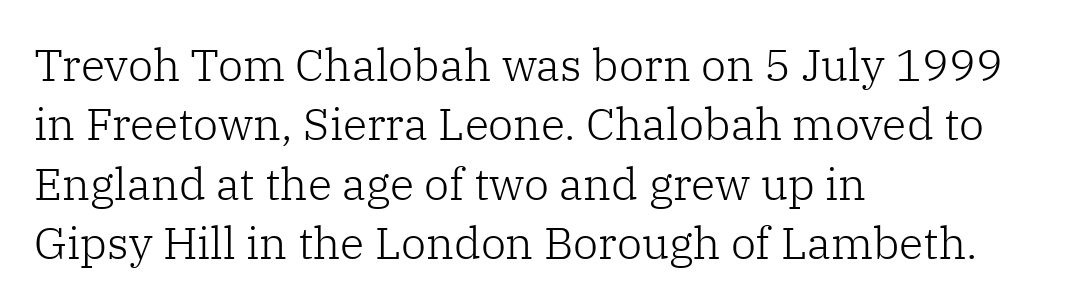
The image shows 45 px light serif type, upright; set left-aligned, normal line spacing (1.32x), normal letter spacing, not underlined; low stroke contrast and a medium x-height.
